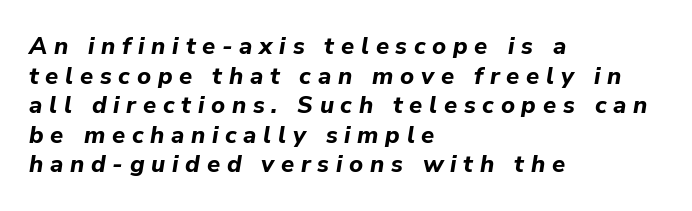
Q: Is the text bold? A: Yes.
Q: Is the text italic (slanted)? A: Yes, it leans right by about 9 degrees.
Q: Is the text underlined? A: No.
Q: How is the paragraph aligned? A: Left-aligned.
Q: Is the spacing between letters normal or unusually wide? A: Unusually wide.
